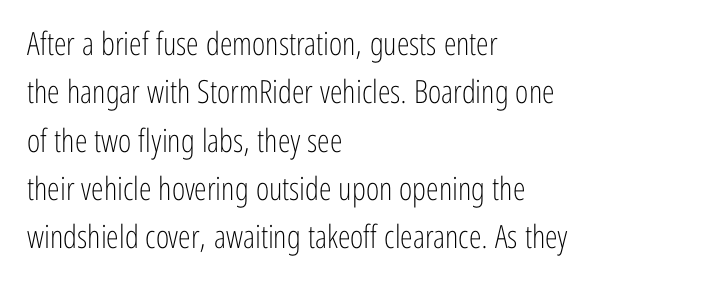
This is roman type, the default non-slanted kind. Stems and bowls with no extra thickness — not bold. The rendering uses natural spacing where letterforms have individual widths. How are the letters spaced? Ordinarily, with no added tracking. Descender tails drop into unmarked territory.
